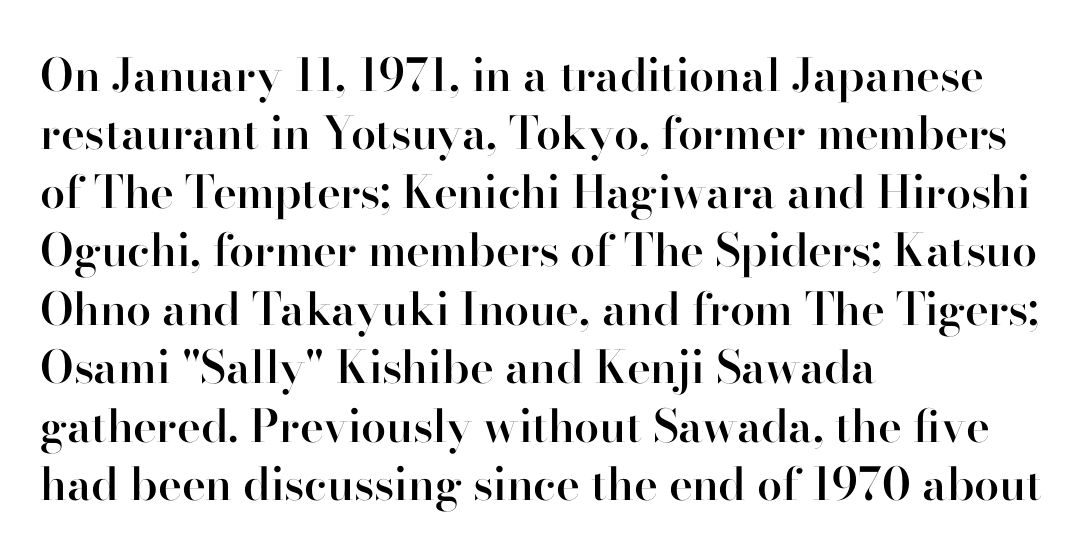
The image shows 45 px semibold serif type, upright; set left-aligned, normal line spacing (1.3x), normal letter spacing, not underlined; high stroke contrast and a small x-height.
